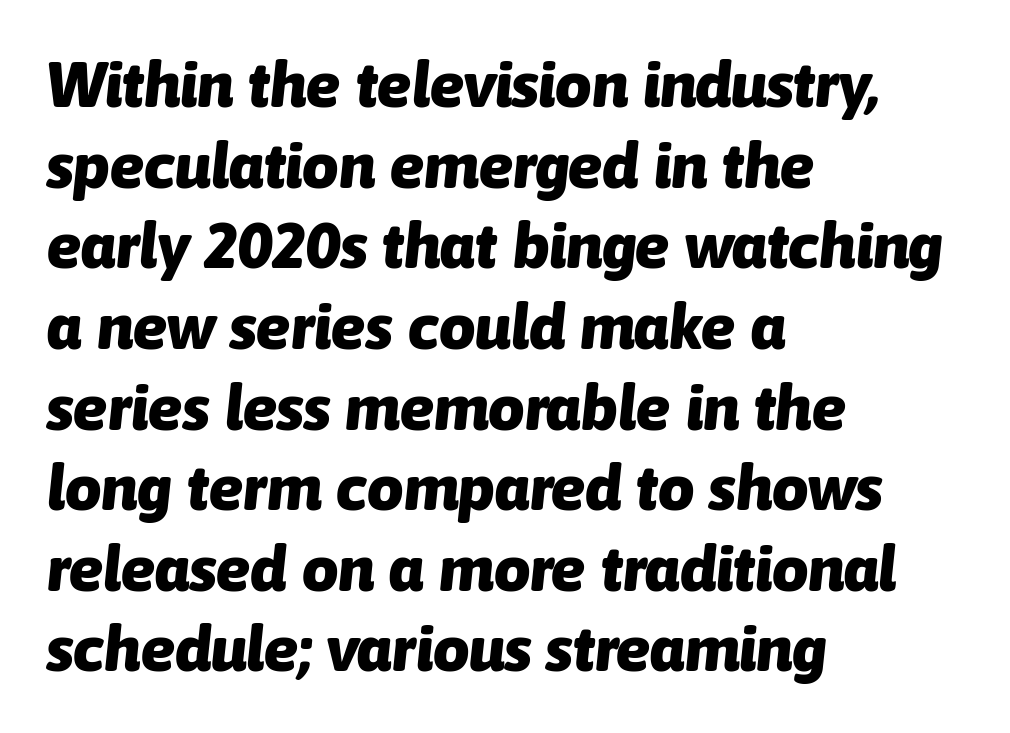
{"italic": "yes", "lean": "right", "slant_degrees": 6, "bold": "yes", "weight": "heavy", "width": "normal", "stroke_contrast": "low", "x_height": "medium", "monospaced": "no", "underline": "no", "align": "left", "line_spacing": "normal", "line_spacing_ratio": 1.26, "letter_spacing": "normal", "letter_spacing_em": 0.0, "glyph_px": 64}
